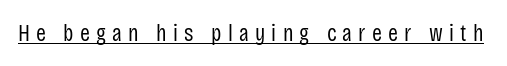
{"italic": "no", "bold": "no", "underline": "yes", "letter_spacing": "wide", "letter_spacing_em": 0.26, "glyph_px": 24}
